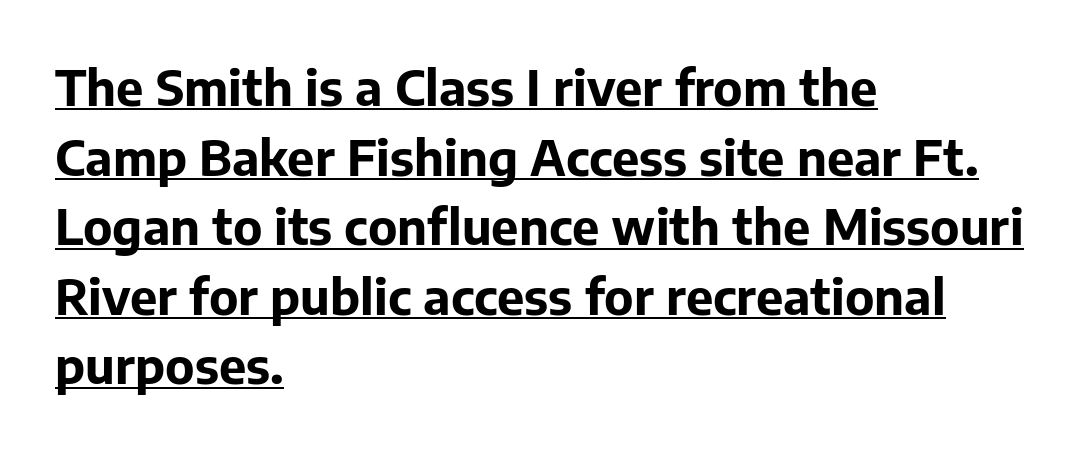
The image shows 49 px bold sans-serif type, upright; set left-aligned, normal line spacing (1.42x), normal letter spacing, underlined; low stroke contrast and a medium x-height.
